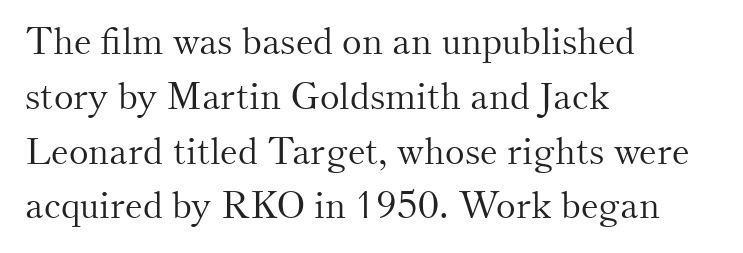
Q: Is the text bold? A: No.
Q: Is the text italic (slanted)? A: No, it is upright.
Q: Is the typeface a serif or a sans-serif typeface? A: Serif.
Q: Is the text underlined? A: No.
Q: How is the paragraph aligned? A: Left-aligned.
Q: Is the spacing between letters normal or unusually wide? A: Normal.
Q: Is the spacing between lines tight, normal or loose? A: Normal.
Q: Width (condensed, normal, or wide)? A: Normal.
Q: Stroke contrast? A: Medium.
Q: x-height? A: Small.
Q: Monospaced? A: No.
